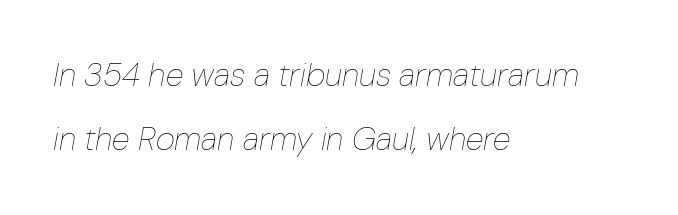
The image shows 33 px thin, condensed type, italic (leaning right); set left-aligned, loose line spacing (1.95x), normal letter spacing, not underlined; low stroke contrast and a medium x-height.
